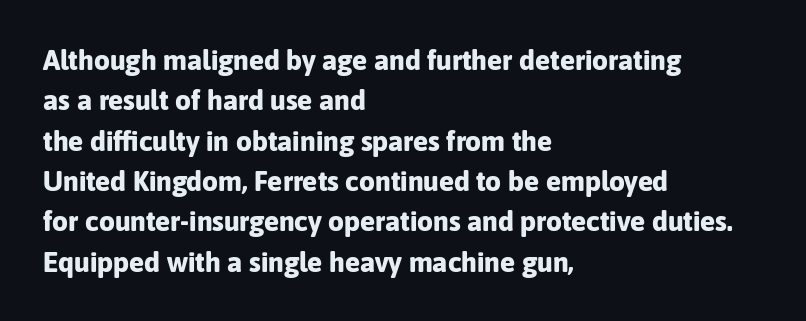
Set as a true bold cut, around the 700 mark. Horizontally, the lines are justified to the leading edge only. Spacing verdict: proportional, widths tailored to each character. The letters stand upright; this is a roman face. Type without underlining. This rendering leaves character spacing at its baseline value.
